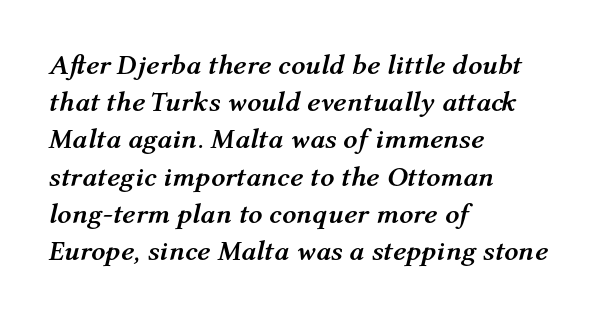
The image shows 28 px semibold type, italic (leaning right); set left-aligned, normal line spacing (1.33x), normal letter spacing, not underlined; medium stroke contrast and a medium x-height.
